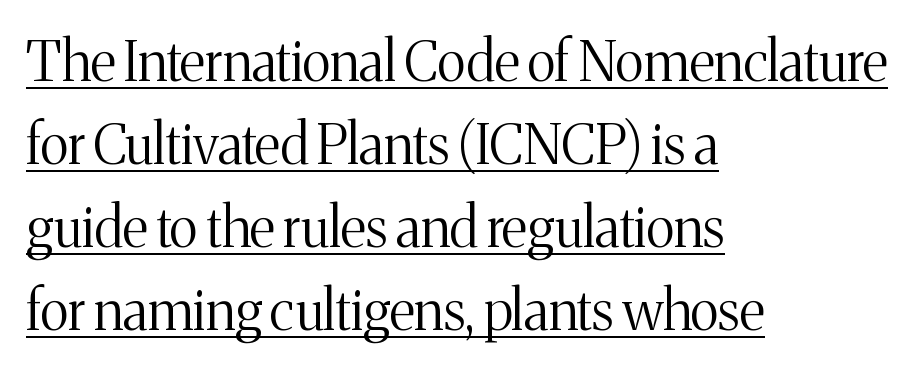
The image shows 55 px light serif type, upright; set left-aligned, normal line spacing (1.51x), normal letter spacing, underlined; medium stroke contrast and a medium x-height.
